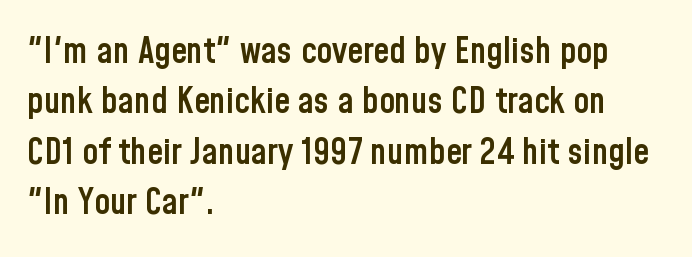
{"serif": "no", "italic": "no", "bold": "semi", "weight": "semibold", "width": "condensed", "stroke_contrast": "low", "x_height": "medium", "monospaced": "no", "underline": "no", "align": "left", "line_spacing": "normal", "line_spacing_ratio": 1.4, "letter_spacing": "normal", "letter_spacing_em": 0.0, "glyph_px": 36}
